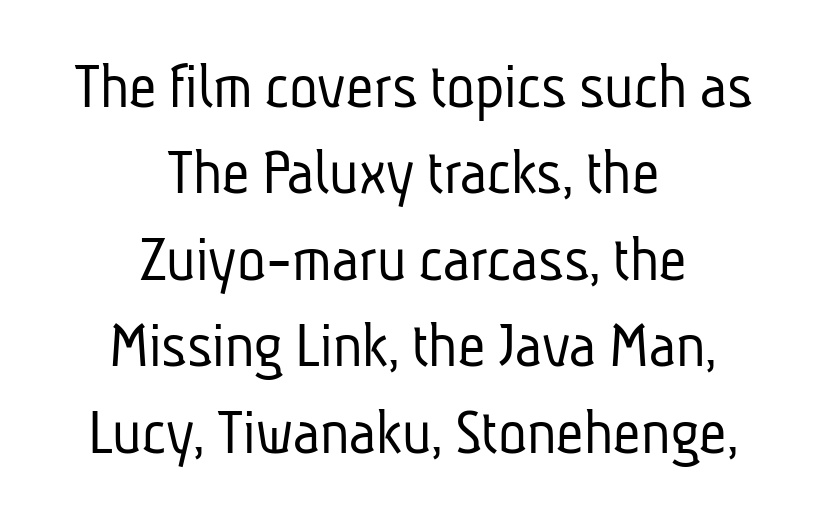
Q: Is the text bold? A: No.
Q: Is the typeface a serif or a sans-serif typeface? A: Sans-serif.
Q: Is the text underlined? A: No.
Q: How is the paragraph aligned? A: Centered.
Q: Is the spacing between letters normal or unusually wide? A: Normal.
Q: Is the spacing between lines tight, normal or loose? A: Normal.
Q: Width (condensed, normal, or wide)? A: Condensed.
Q: Stroke contrast? A: Low.
Q: x-height? A: Medium.
Q: Monospaced? A: No.
